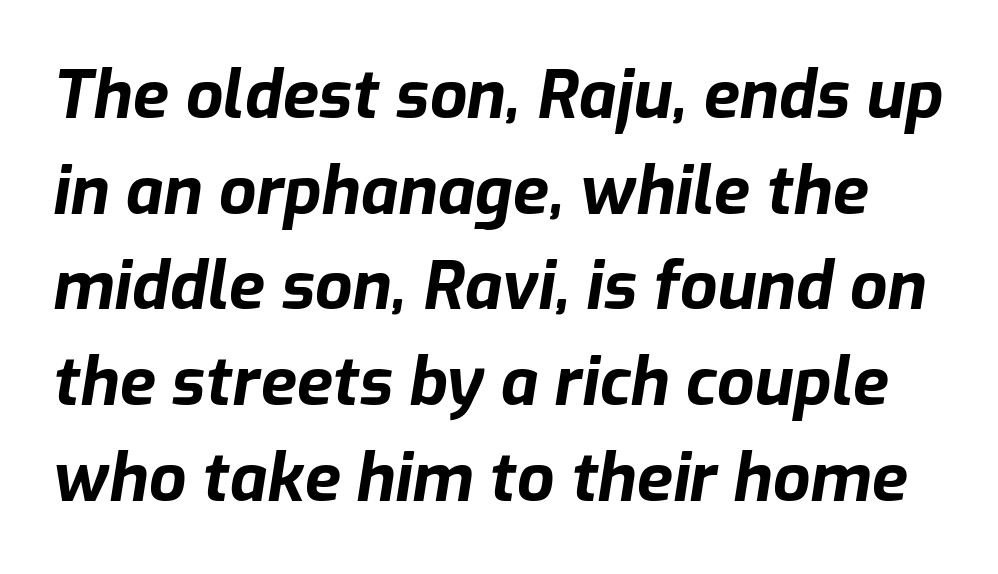
{"italic": "yes", "lean": "right", "slant_degrees": 9, "bold": "yes", "weight": "bold", "width": "normal", "stroke_contrast": "low", "x_height": "medium", "monospaced": "no", "underline": "no", "line_spacing": "normal", "line_spacing_ratio": 1.45, "letter_spacing": "normal", "letter_spacing_em": 0.0, "glyph_px": 66}
